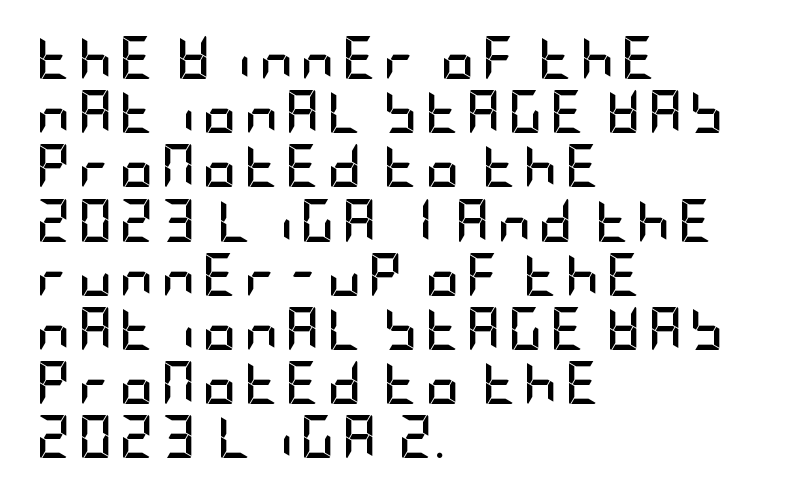
Q: Is the text bold? A: Yes.
Q: Is the text italic (slanted)? A: No, it is upright.
Q: Is the typeface a serif or a sans-serif typeface? A: Sans-serif.
Q: Is the text underlined? A: No.
Q: How is the paragraph aligned? A: Left-aligned.
Q: Is the spacing between lines tight, normal or loose? A: Normal.
Q: Width (condensed, normal, or wide)? A: Condensed.
Q: Stroke contrast? A: Low.
Q: x-height? A: Large.
